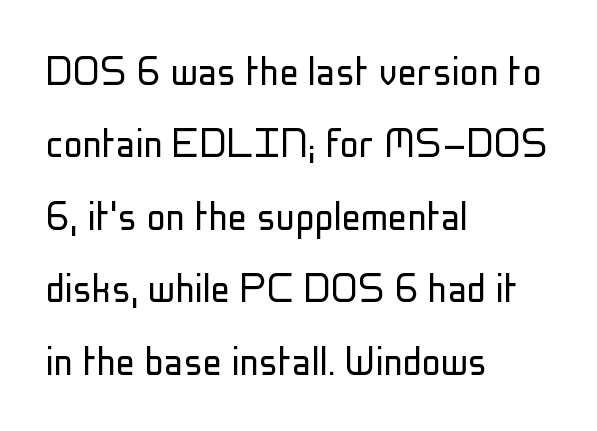
{"serif": "no", "italic": "no", "bold": "no", "weight": "light", "width": "condensed", "stroke_contrast": "low", "x_height": "medium", "monospaced": "no", "underline": "no", "align": "left", "line_spacing": "normal", "line_spacing_ratio": 1.51, "letter_spacing": "normal", "letter_spacing_em": 0.0, "glyph_px": 48}
